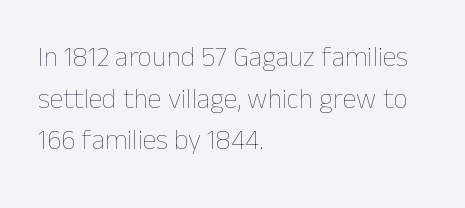
Leftover space on each line is placed entirely after the last word. Inter-character spacing is left at the font's built-in metrics. The designer left line spacing at the default. The font's upright variant was chosen for this text. The strip under each line holds only bare page.
